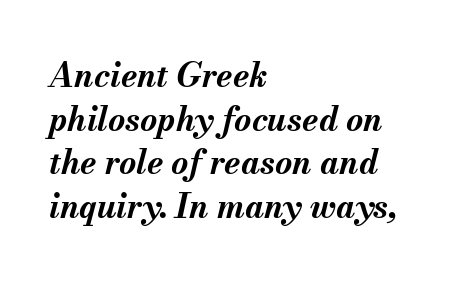
Letters rest on an invisible, unmarked baseline. Short note: letters normally spaced. Rows of type keep a routine distance in the vertical direction. The typesetter chose a ragged-right arrangement here.
